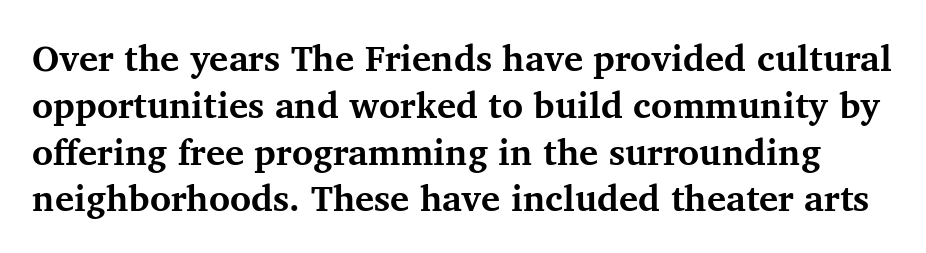
Here the designer chose a conventional face with non-uniform glyph widths. The glyphs in this specimen are seriffed. Quick note: interline space is typical. The tracking reads as untouched default to a designer's eye. Quick note: not italic, upright.
